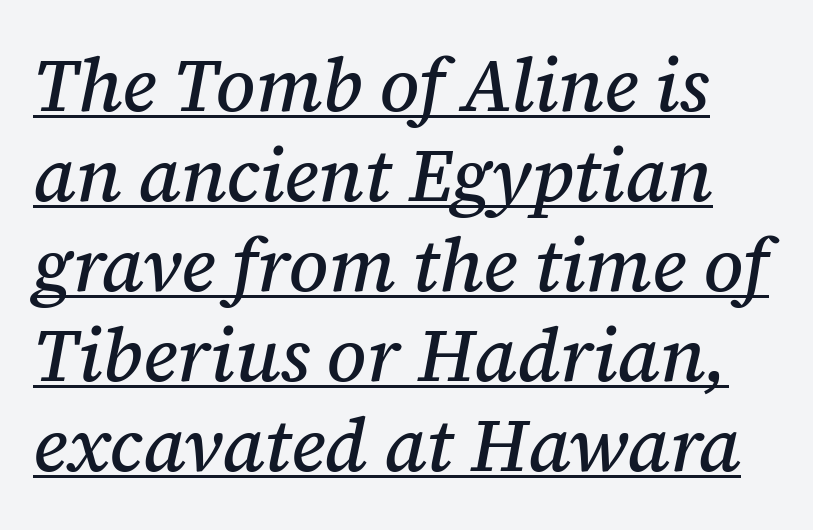
{"serif": "yes", "italic": "yes", "lean": "right", "slant_degrees": 12, "width": "normal", "stroke_contrast": "medium", "x_height": "medium", "monospaced": "no", "underline": "yes", "line_spacing_ratio": 1.2, "letter_spacing": "normal", "letter_spacing_em": 0.0, "glyph_px": 75}
